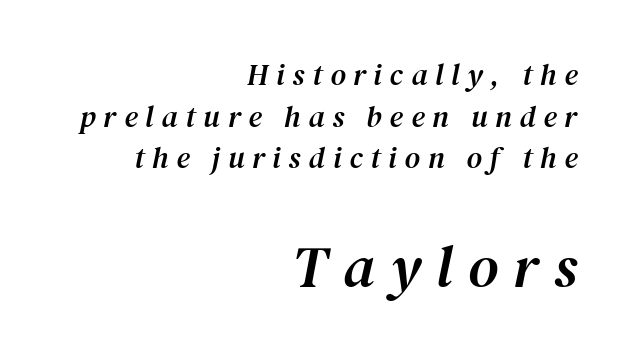
If you drew a line through each stem, it would be angled. If you measured baseline to baseline, you'd find a middling distance. What kind of face is this? One with serifs. Varying glyph widths throughout — classic text-font behaviour.
